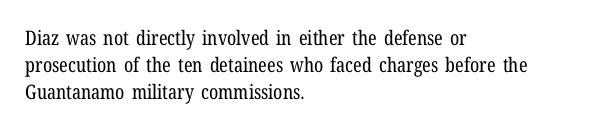
Q: Is the text bold? A: No.
Q: Is the text italic (slanted)? A: No, it is upright.
Q: Is the text underlined? A: No.
Q: How is the paragraph aligned? A: Left-aligned.
Q: Is the spacing between letters normal or unusually wide? A: Normal.
Q: Is the spacing between lines tight, normal or loose? A: Normal.
